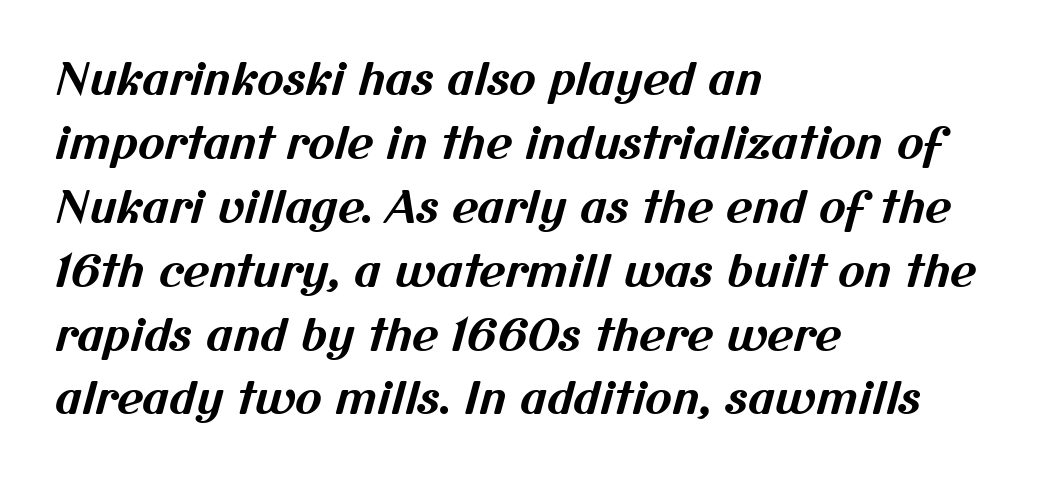
The image shows 45 px bold sans-serif type; set left-aligned, normal line spacing (1.42x), normal letter spacing, not underlined; medium stroke contrast and a medium x-height.
